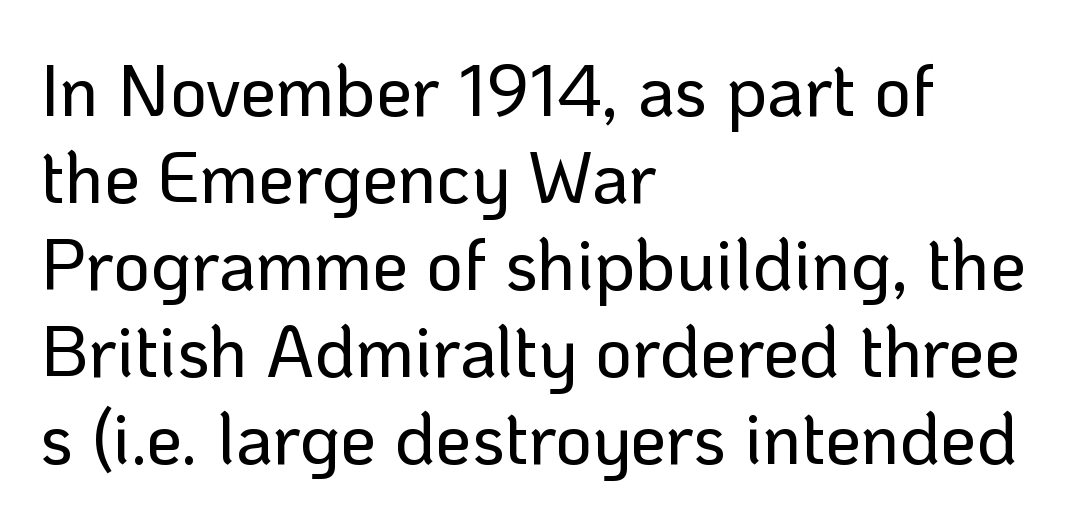
The passage shown is typeset with a sans-serif family. The passage shown is not underscored anywhere. Think of a printed novel: that variable character pitch is what you see here. Nope, not italic — everything's standing straight.
